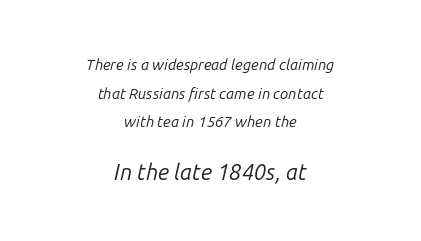
Q: Is the text bold? A: No.
Q: Is the text italic (slanted)? A: Yes, it leans right by about 14 degrees.
Q: Is the text underlined? A: No.
Q: How is the paragraph aligned? A: Centered.
Q: Is the spacing between letters normal or unusually wide? A: Normal.
Q: Is the spacing between lines tight, normal or loose? A: Loose.
Q: Which block of text is set in a larger size, the first (top) or the second (bottom)? A: The second (bottom) one.
